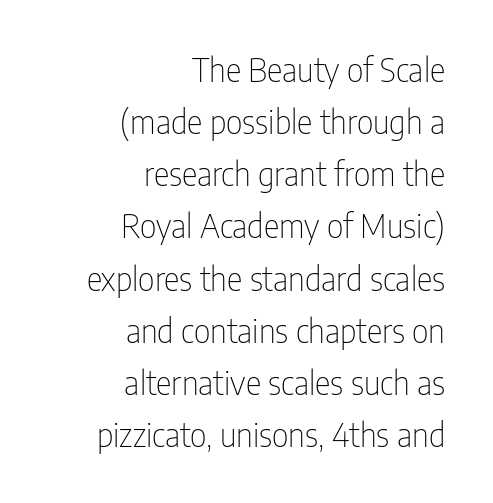
{"serif": "no", "italic": "no", "bold": "no", "weight": "thin", "width": "condensed", "stroke_contrast": "low", "x_height": "medium", "monospaced": "no", "underline": "no", "align": "right", "line_spacing": "normal", "line_spacing_ratio": 1.58, "letter_spacing": "normal", "letter_spacing_em": 0.0, "glyph_px": 33}
